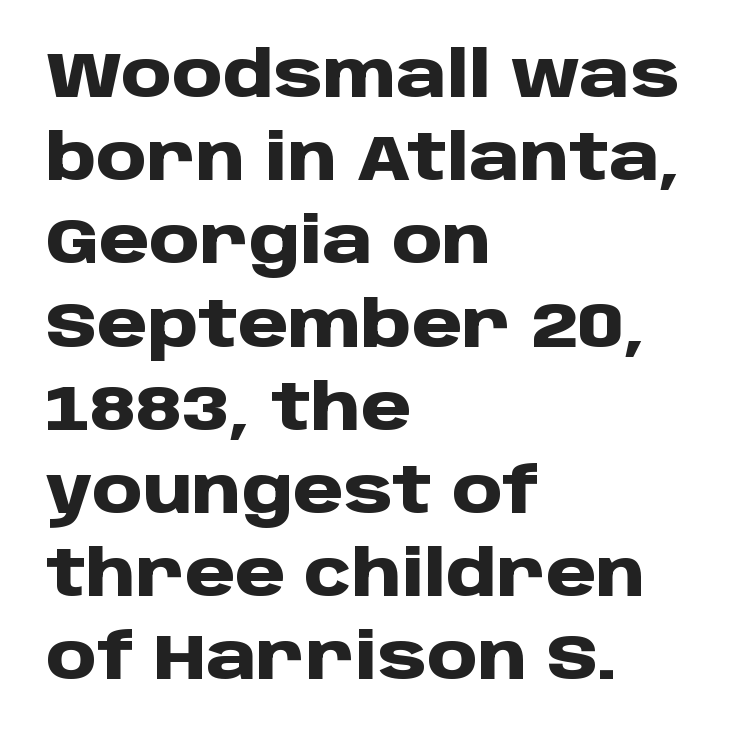
The image shows 64 px heavy sans-serif type, upright; set left-aligned, normal line spacing (1.3x), normal letter spacing, not underlined; low stroke contrast and a large x-height.
